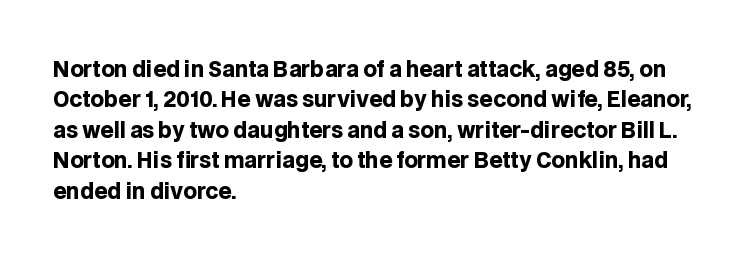
Notice how the stems are strictly vertical — no italics here. These words are printed bold, with thick strokes throughout. Leading: standard. You could call the tracking neutral — neither tight nor loose. The rendering anchors every line to the left-hand side. The words here are not underlined.
